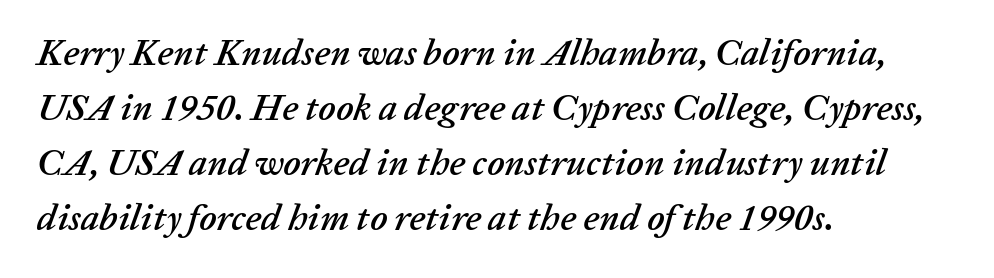
The image shows 37 px text type, italic (leaning right); set left-aligned, normal line spacing (1.49x), normal letter spacing, not underlined; low stroke contrast and a medium x-height.
